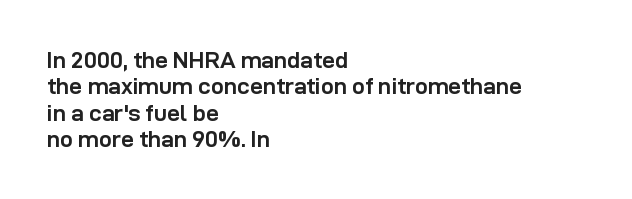
The image shows 23 px bold type, upright; set left-aligned, tight line spacing (1.15x), normal letter spacing, not underlined.
